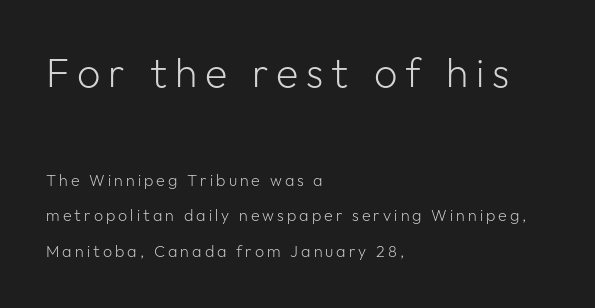
The image shows 41 px light sans-serif type, upright; set left-aligned, loose line spacing (2.22x), not underlined; the first (top) block is 2.56x larger; low stroke contrast and a medium x-height.
